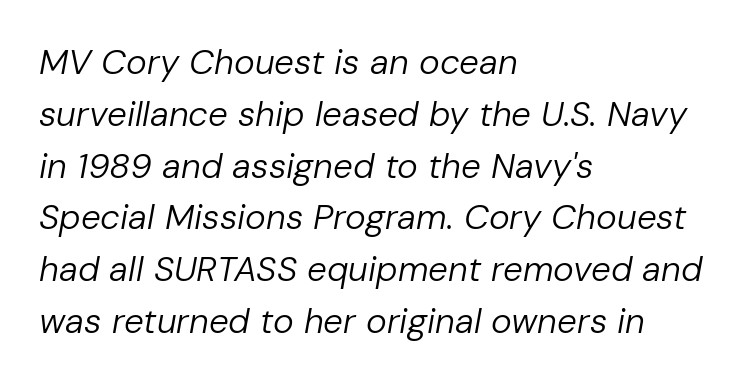
The image shows 35 px regular-weight type, italic (leaning right); set left-aligned, normal line spacing (1.48x), normal letter spacing, not underlined; low stroke contrast and a medium x-height.
